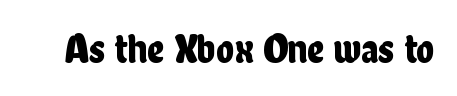
The image shows 42 px condensed sans-serif type, upright; set normal letter spacing, not underlined; low stroke contrast and a medium x-height.
